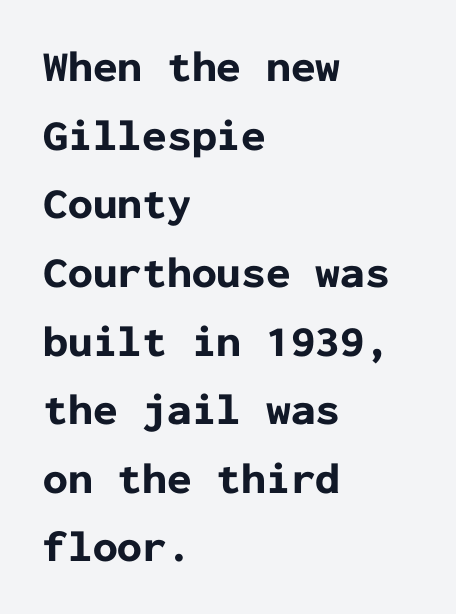
The image shows 44 px bold sans-serif type, upright, monospaced; set left-aligned, normal line spacing (1.56x), normal letter spacing, not underlined; low stroke contrast and a medium x-height.
